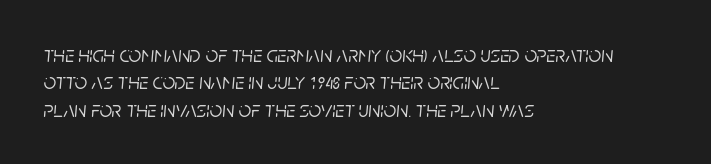
The image shows 22 px text type, italic (leaning right); set left-aligned, line spacing 1.24x, normal letter spacing, not underlined.
